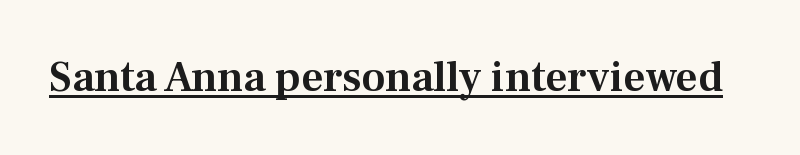
{"serif": "yes", "italic": "no", "width": "normal", "stroke_contrast": "medium", "x_height": "medium", "monospaced": "no", "underline": "yes", "letter_spacing": "normal", "letter_spacing_em": 0.0, "glyph_px": 43}
